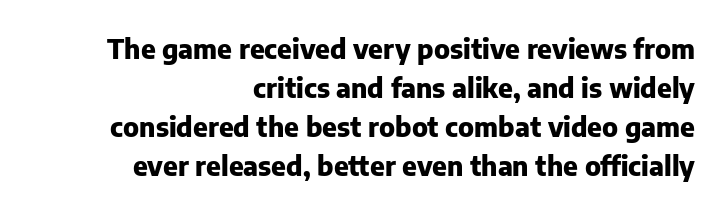
The image shows 26 px bold type, upright; set right-aligned, normal line spacing (1.5x), normal letter spacing, not underlined.
